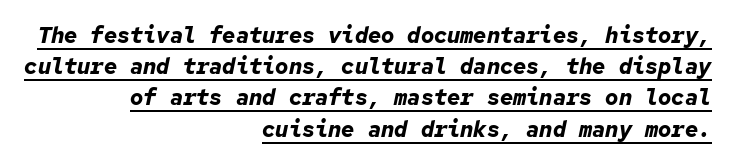
The image shows 22 px bold type, italic (leaning right); set right-aligned, normal line spacing (1.42x), normal letter spacing, underlined.
